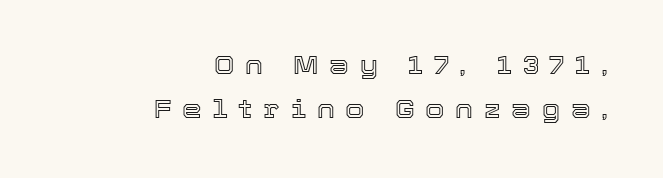
This rendering features lettering with no underline. Nope, not italic — everything's standing straight. The rendering anchors every line to the right-hand side. The tracking reads as deliberately expanded to a designer's eye.
